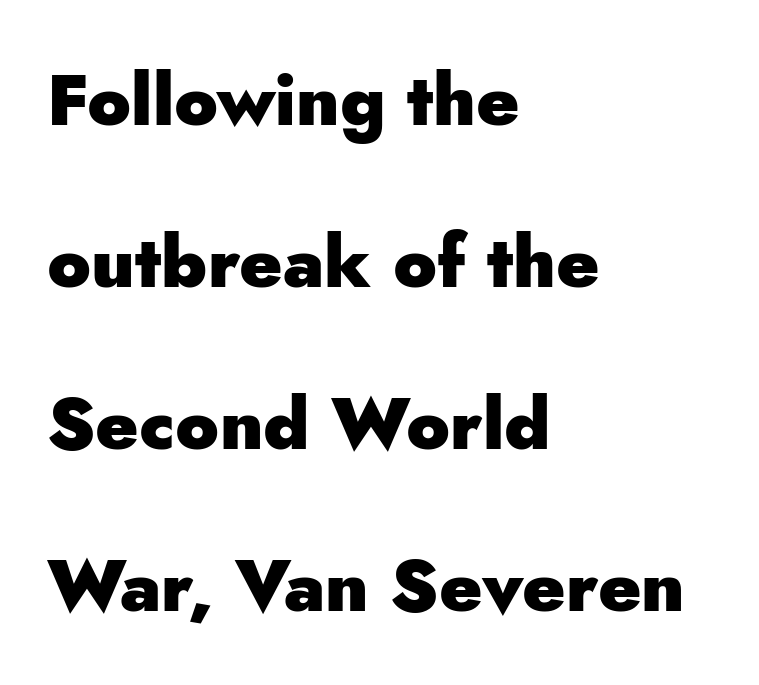
Q: Is the text bold? A: Yes.
Q: Is the text italic (slanted)? A: No, it is upright.
Q: Is the typeface a serif or a sans-serif typeface? A: Sans-serif.
Q: Is the text underlined? A: No.
Q: How is the paragraph aligned? A: Left-aligned.
Q: Is the spacing between letters normal or unusually wide? A: Normal.
Q: Is the spacing between lines tight, normal or loose? A: Loose.
Q: Width (condensed, normal, or wide)? A: Normal.
Q: Stroke contrast? A: Low.
Q: x-height? A: Small.
Q: Monospaced? A: No.
